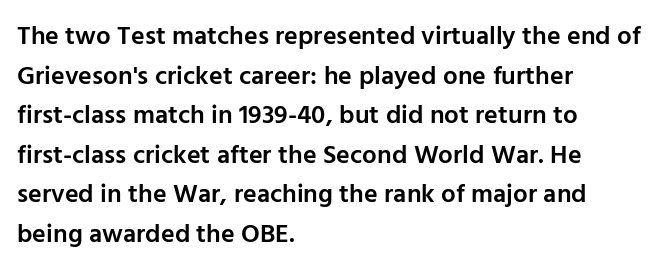
If you measured baseline to baseline, you'd find a middling distance. The typesetting leans somewhat heavy: a semibold. Which margin do the lines hug? The left one — the right edge is uneven. The font's upright variant was chosen for this text.
